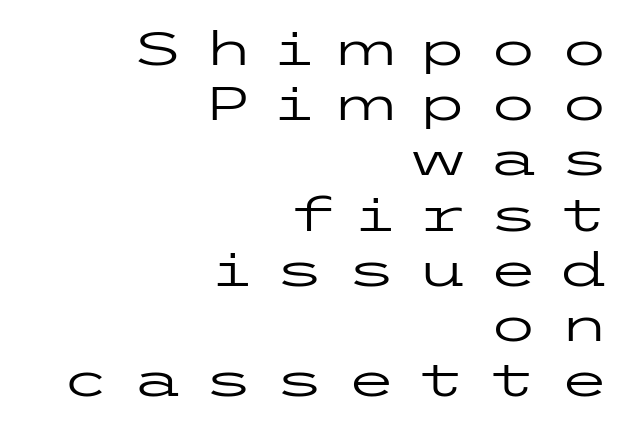
Look at the tracking — it's clearly loosened, letters drifting apart. A bare baseline throughout the passage. Do the letters lean? They stand straight. These lines are composed in type without serifs. The lines in this sample share a right terminus and differ only in where they begin.
